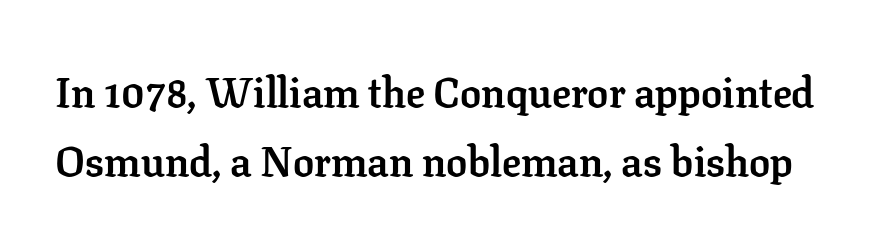
Q: Is the text bold? A: Yes.
Q: Is the text italic (slanted)? A: No, it is upright.
Q: Is the typeface a serif or a sans-serif typeface? A: Serif.
Q: Is the text underlined? A: No.
Q: Is the spacing between letters normal or unusually wide? A: Normal.
Q: Is the spacing between lines tight, normal or loose? A: Normal.
Q: Width (condensed, normal, or wide)? A: Normal.
Q: Stroke contrast? A: Low.
Q: x-height? A: Medium.
Q: Monospaced? A: No.
